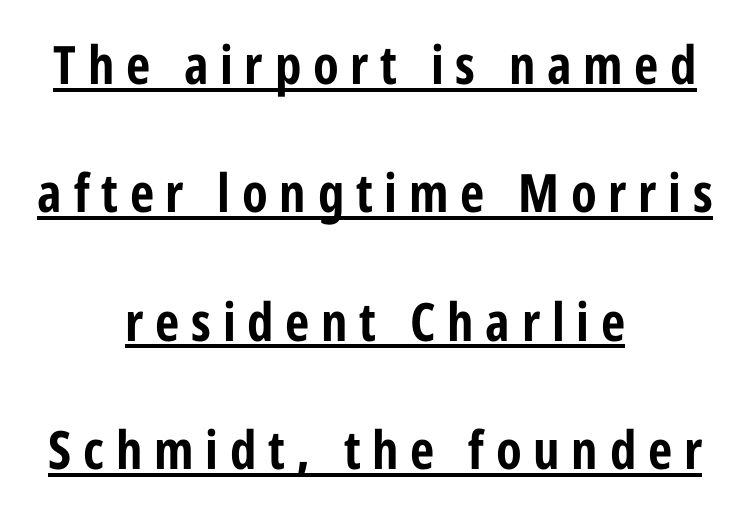
The image shows 53 px bold, condensed sans-serif type, upright; set centered, loose line spacing (2.42x), unusually wide letter spacing (+0.22 em), underlined; low stroke contrast and a medium x-height.
